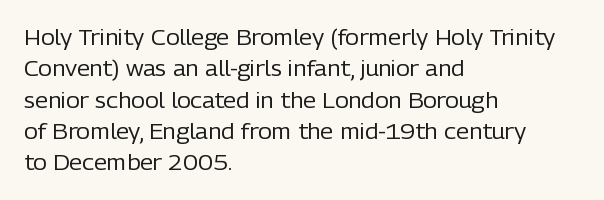
Q: Is the text bold? A: No.
Q: Is the text italic (slanted)? A: No, it is upright.
Q: Is the text underlined? A: No.
Q: How is the paragraph aligned? A: Left-aligned.
Q: Is the spacing between letters normal or unusually wide? A: Normal.
Q: Is the spacing between lines tight, normal or loose? A: Normal.
